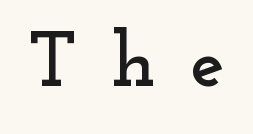
You can tell it's not italic because the verticals are truly vertical. Unlike a clean sans, this face finishes its strokes with serifs. Someone cranked the tracking dial way up on this one. The letters advance in unequal steps, a hallmark of proportional type. The space beneath each line is pristine and unruled.
